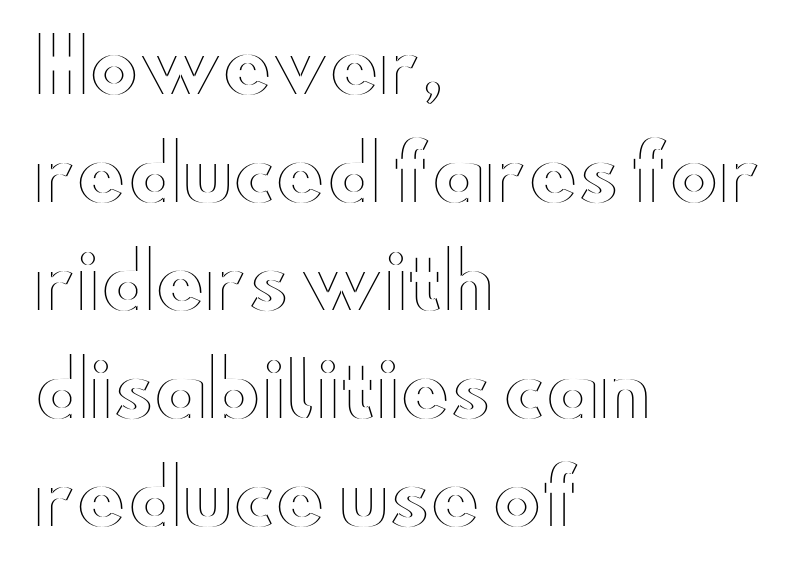
The image shows 74 px wide type, upright; set left-aligned, normal line spacing (1.46x), normal letter spacing, not underlined; a small x-height.
